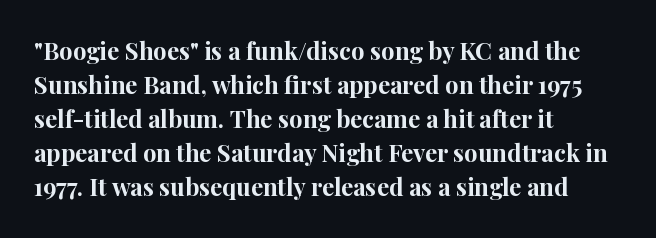
{"italic": "no", "bold": "yes", "underline": "no", "align": "left", "line_spacing": "normal", "line_spacing_ratio": 1.42, "letter_spacing": "normal", "letter_spacing_em": 0.0, "glyph_px": 24}
